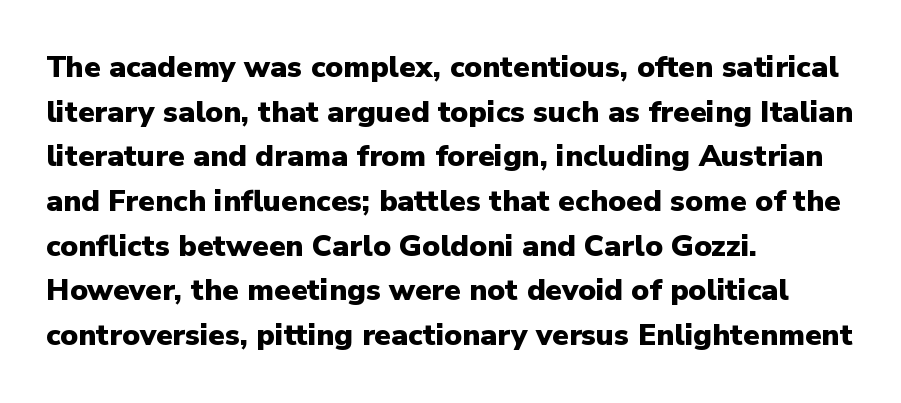
Q: Is the text bold? A: Yes.
Q: Is the text italic (slanted)? A: No, it is upright.
Q: Is the typeface a serif or a sans-serif typeface? A: Sans-serif.
Q: Is the text underlined? A: No.
Q: How is the paragraph aligned? A: Left-aligned.
Q: Is the spacing between letters normal or unusually wide? A: Normal.
Q: Is the spacing between lines tight, normal or loose? A: Normal.
Q: Width (condensed, normal, or wide)? A: Normal.
Q: Stroke contrast? A: Low.
Q: x-height? A: Medium.
Q: Monospaced? A: No.
